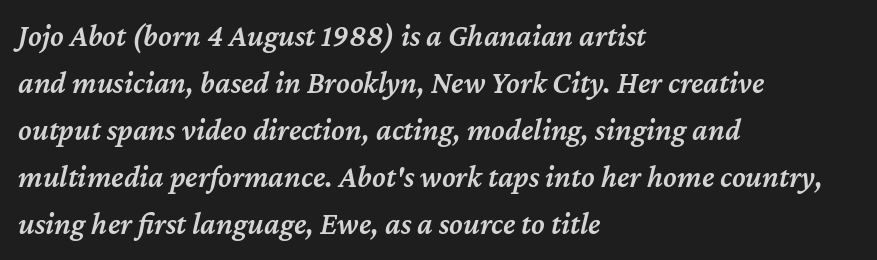
{"italic": "yes", "lean": "right", "slant_degrees": 12, "bold": "semi", "weight": "semibold", "width": "normal", "stroke_contrast": "medium", "x_height": "medium", "monospaced": "no", "underline": "no", "align": "left", "line_spacing": "normal", "line_spacing_ratio": 1.52, "letter_spacing": "normal", "letter_spacing_em": 0.0, "glyph_px": 31}
